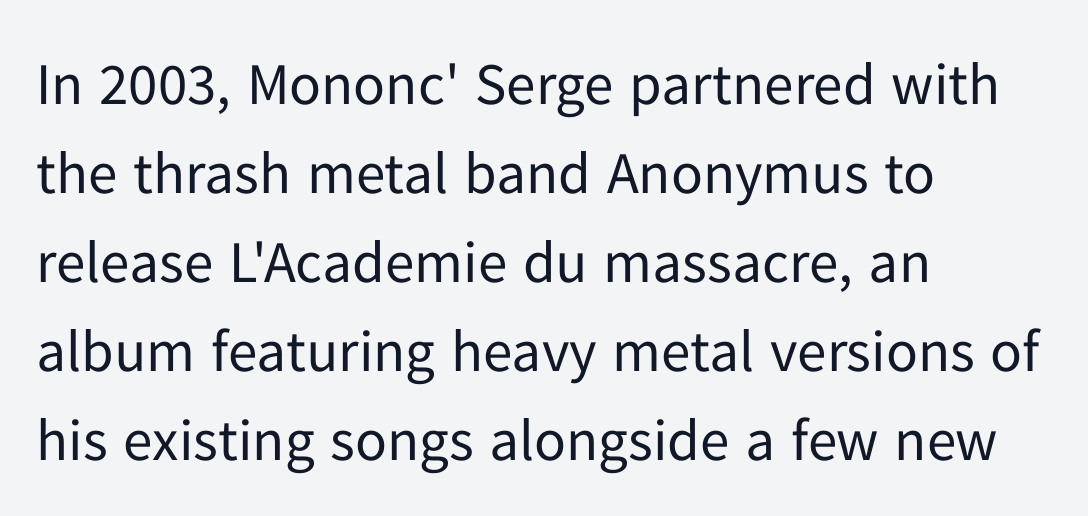
{"serif": "no", "italic": "no", "bold": "no", "weight": "regular", "width": "normal", "stroke_contrast": "low", "x_height": "medium", "monospaced": "no", "underline": "no", "align": "left", "line_spacing": "normal", "line_spacing_ratio": 1.51, "letter_spacing": "normal", "letter_spacing_em": 0.0, "glyph_px": 59}
